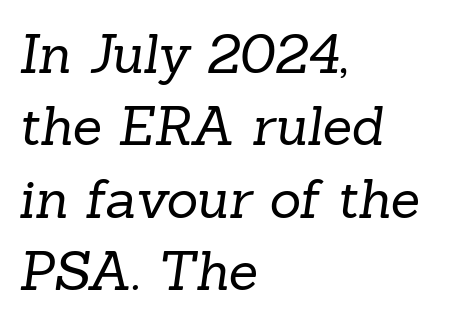
{"serif": "yes", "bold": "no", "weight": "regular", "width": "normal", "stroke_contrast": "low", "x_height": "medium", "monospaced": "no", "underline": "no", "align": "left", "line_spacing": "normal", "line_spacing_ratio": 1.34, "letter_spacing": "normal", "letter_spacing_em": 0.0, "glyph_px": 54}
